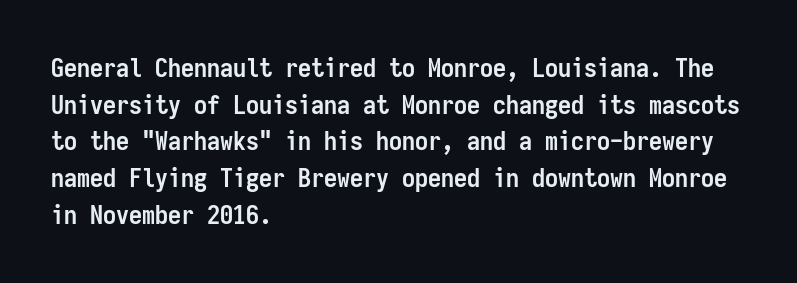
The image shows 26 px bold type, upright; set left-aligned, normal line spacing (1.41x), normal letter spacing, not underlined.
